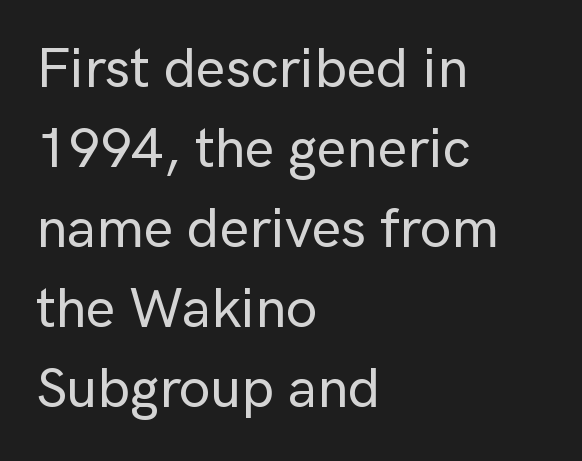
Type without underlining. Short note: letters normally spaced. The block of text has a typical density, with ordinary space between rows. This sample has the flowing, uneven cadence of proportional lettering.
